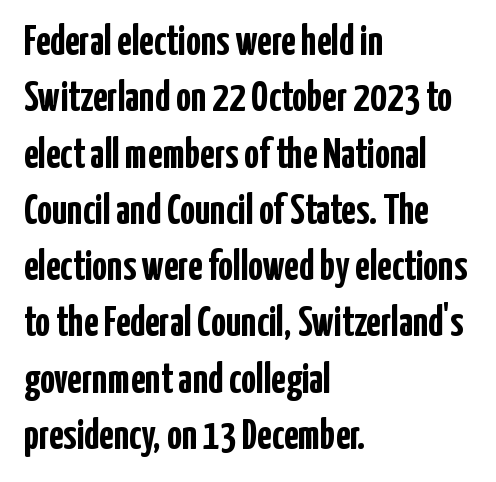
Q: Is the text bold? A: Yes.
Q: Is the text italic (slanted)? A: No, it is upright.
Q: Is the typeface a serif or a sans-serif typeface? A: Sans-serif.
Q: Is the text underlined? A: No.
Q: How is the paragraph aligned? A: Left-aligned.
Q: Is the spacing between letters normal or unusually wide? A: Normal.
Q: Is the spacing between lines tight, normal or loose? A: Normal.
Q: Width (condensed, normal, or wide)? A: Condensed.
Q: Stroke contrast? A: Low.
Q: x-height? A: Medium.
Q: Monospaced? A: No.
